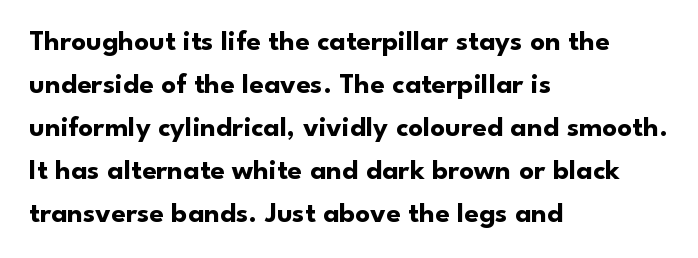
Notice how thick the strokes are: this is what a full bold looks like. Students, note that the glyphs here touch the page at normal intervals. It's the straight-up-and-down kind of type. Does the leading feel generous? No, just average.
